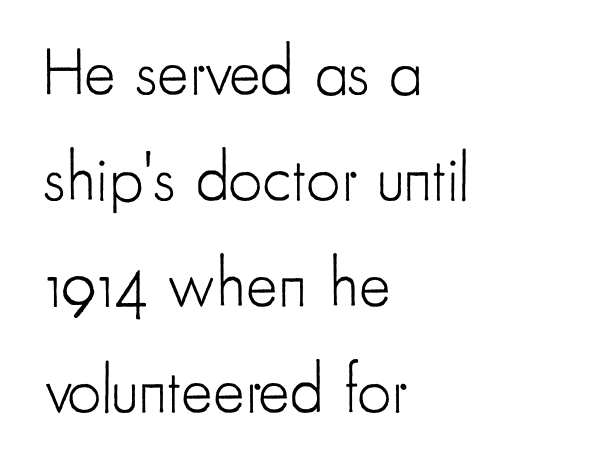
{"serif": "no", "italic": "no", "bold": "no", "weight": "light", "width": "condensed", "stroke_contrast": "low", "x_height": "small", "monospaced": "no", "underline": "no", "align": "left", "line_spacing": "normal", "line_spacing_ratio": 1.58, "letter_spacing": "normal", "letter_spacing_em": 0.0, "glyph_px": 67}
